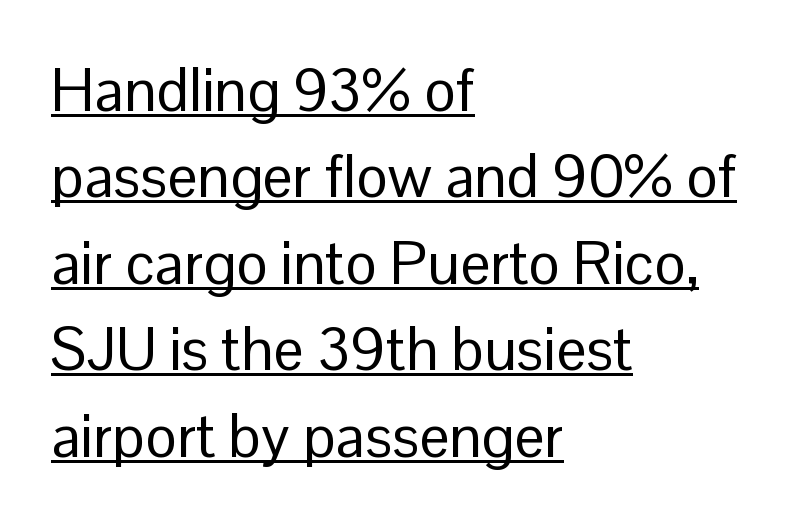
{"serif": "no", "italic": "no", "bold": "no", "weight": "regular", "width": "normal", "stroke_contrast": "low", "x_height": "medium", "monospaced": "no", "underline": "yes", "align": "left", "line_spacing": "normal", "line_spacing_ratio": 1.44, "letter_spacing": "normal", "letter_spacing_em": 0.0, "glyph_px": 60}
